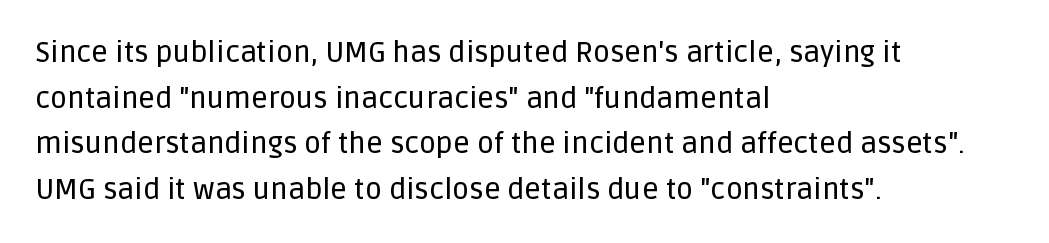
The image shows 29 px sans-serif type, upright; set left-aligned, normal line spacing (1.57x), normal letter spacing, not underlined; low stroke contrast and a large x-height.
